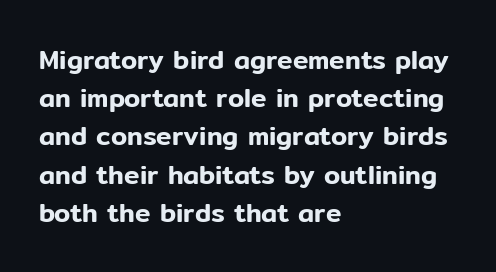
{"italic": "no", "underline": "no", "align": "left", "line_spacing": "normal", "line_spacing_ratio": 1.47, "letter_spacing": "normal", "letter_spacing_em": 0.0, "glyph_px": 26}
